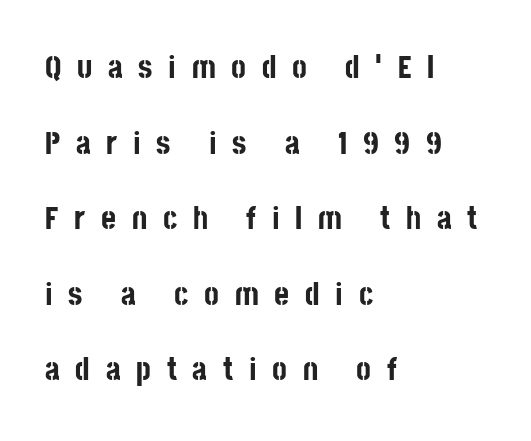
Q: Is the text bold? A: Yes.
Q: Is the text italic (slanted)? A: No, it is upright.
Q: Is the typeface a serif or a sans-serif typeface? A: Sans-serif.
Q: Is the text underlined? A: No.
Q: How is the paragraph aligned? A: Left-aligned.
Q: Is the spacing between letters normal or unusually wide? A: Unusually wide.
Q: Is the spacing between lines tight, normal or loose? A: Loose.
Q: Width (condensed, normal, or wide)? A: Condensed.
Q: Stroke contrast? A: Low.
Q: x-height? A: Large.
Q: Monospaced? A: No.
